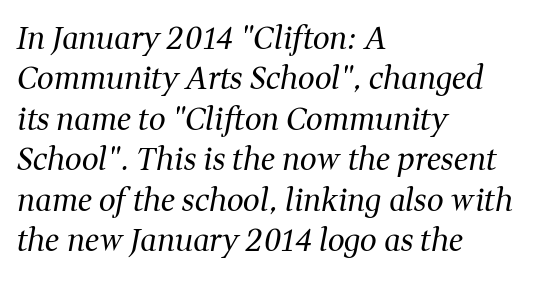
The image shows 30 px regular-weight serif type, italic (leaning right); set left-aligned, normal line spacing (1.35x), normal letter spacing, not underlined; medium stroke contrast and a medium x-height.
